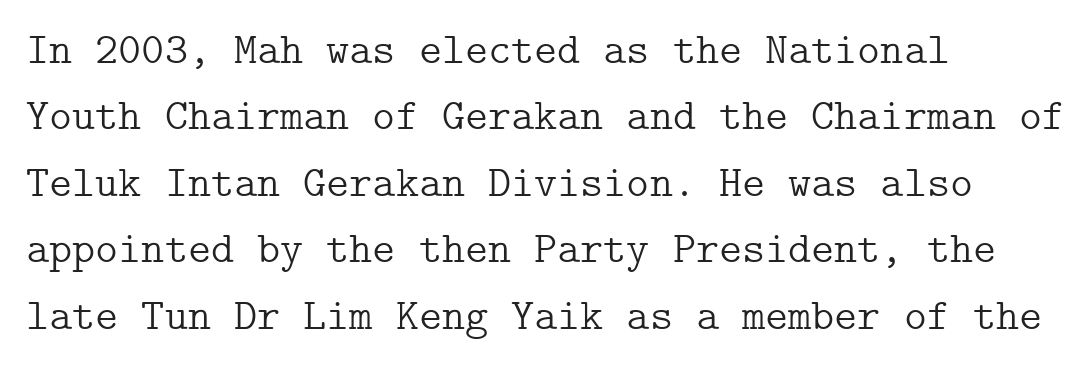
The image shows 44 px light serif type, upright; set left-aligned, normal line spacing (1.51x), normal letter spacing, not underlined; low stroke contrast and a medium x-height.
